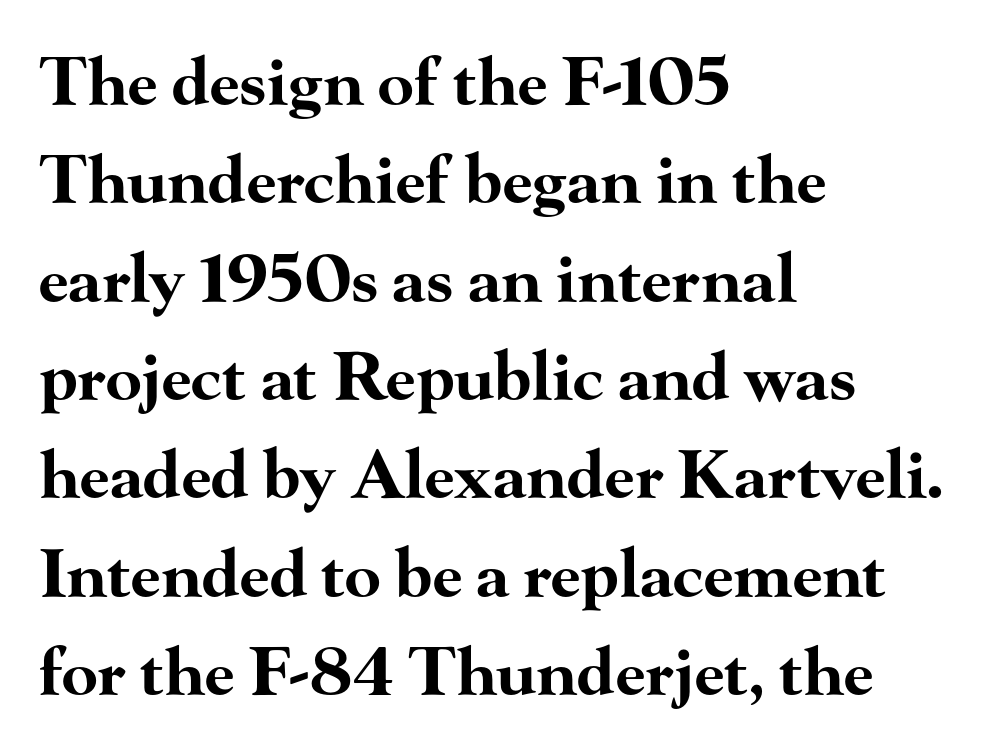
The image shows 66 px bold, wide serif type, upright; set left-aligned, normal line spacing (1.49x), normal letter spacing, not underlined; high stroke contrast and a small x-height.
